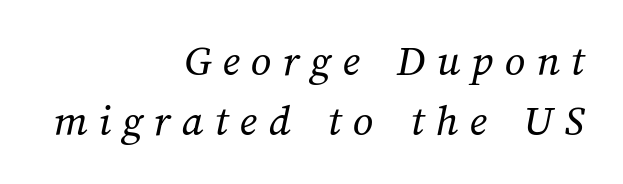
The space directly below the letters is spotless. Alignment: flush right. The face used here is rendered with a markedly widened letterfit. Interline gaps are of average width in this sample. The passage shown is not bold in any degree.
